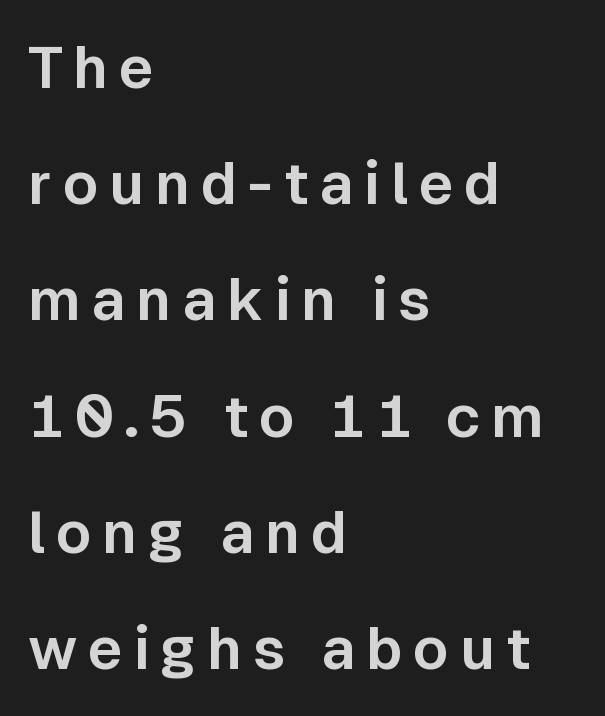
{"serif": "no", "italic": "no", "width": "normal", "stroke_contrast": "low", "x_height": "medium", "monospaced": "no", "underline": "no", "align": "left", "line_spacing": "loose", "line_spacing_ratio": 1.97, "glyph_px": 59}
